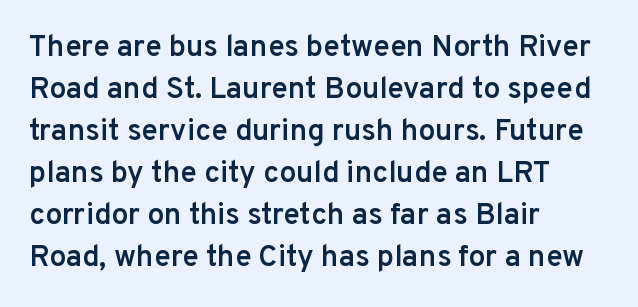
Q: Is the text bold? A: Semi-bold.
Q: Is the text italic (slanted)? A: No, it is upright.
Q: Is the typeface a serif or a sans-serif typeface? A: Sans-serif.
Q: Is the text underlined? A: No.
Q: How is the paragraph aligned? A: Left-aligned.
Q: Is the spacing between letters normal or unusually wide? A: Normal.
Q: Is the spacing between lines tight, normal or loose? A: Normal.
Q: Width (condensed, normal, or wide)? A: Normal.
Q: Stroke contrast? A: Low.
Q: x-height? A: Medium.
Q: Monospaced? A: No.
